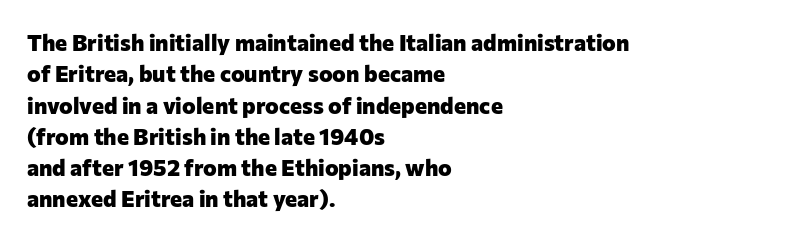
{"italic": "no", "bold": "yes", "underline": "no", "align": "left", "line_spacing": "normal", "line_spacing_ratio": 1.36, "letter_spacing": "normal", "letter_spacing_em": 0.0, "glyph_px": 23}
